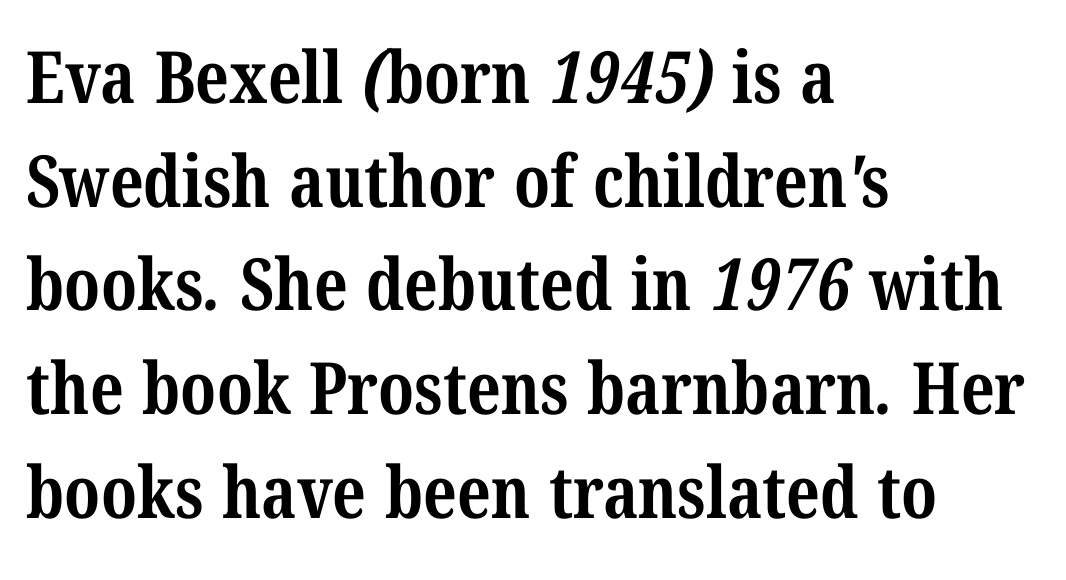
Q: Is the text bold? A: Yes.
Q: Is the typeface a serif or a sans-serif typeface? A: Serif.
Q: Is the text underlined? A: No.
Q: How is the paragraph aligned? A: Left-aligned.
Q: Is the spacing between letters normal or unusually wide? A: Normal.
Q: Is the spacing between lines tight, normal or loose? A: Normal.
Q: Width (condensed, normal, or wide)? A: Condensed.
Q: Stroke contrast? A: Medium.
Q: x-height? A: Medium.
Q: Monospaced? A: No.
